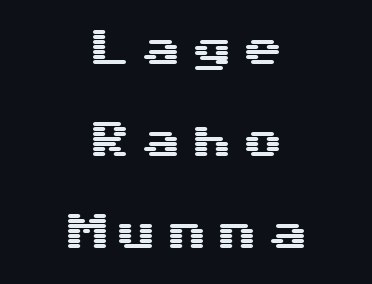
The image shows 41 px wide sans-serif type, upright, monospaced; set centered, loose line spacing (2.24x), unusually wide letter spacing (+0.24 em), not underlined; medium stroke contrast and a medium x-height.
